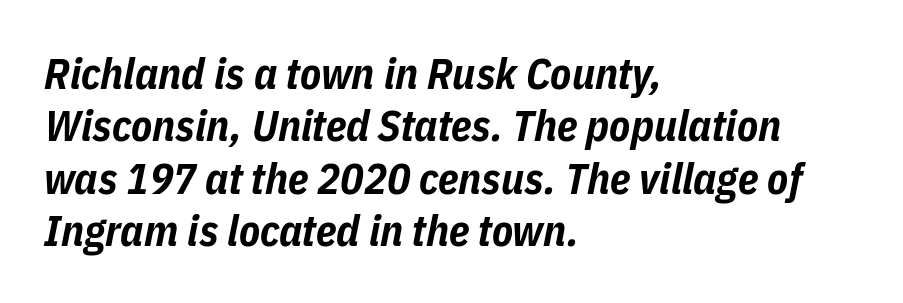
The image shows 43 px bold, condensed type, italic (leaning right); set left-aligned, line spacing 1.22x, normal letter spacing, not underlined; low stroke contrast and a medium x-height.
